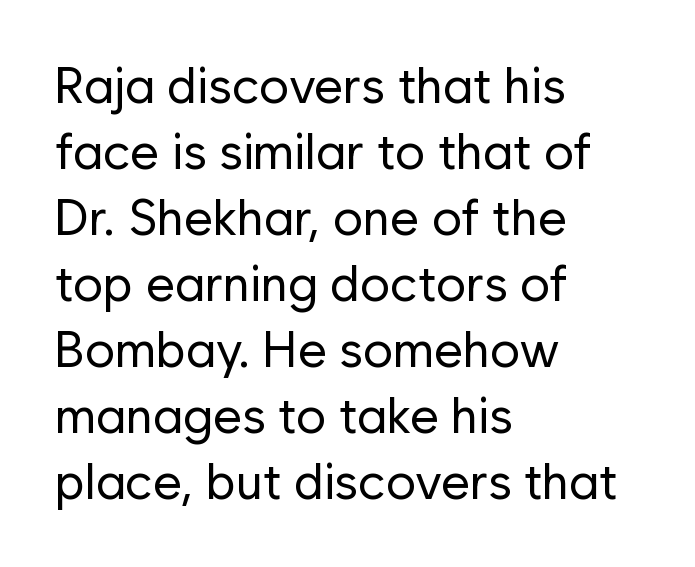
Q: Is the text bold? A: No.
Q: Is the text italic (slanted)? A: No, it is upright.
Q: Is the typeface a serif or a sans-serif typeface? A: Sans-serif.
Q: Is the text underlined? A: No.
Q: How is the paragraph aligned? A: Left-aligned.
Q: Is the spacing between letters normal or unusually wide? A: Normal.
Q: Is the spacing between lines tight, normal or loose? A: Normal.
Q: Width (condensed, normal, or wide)? A: Normal.
Q: Stroke contrast? A: Low.
Q: x-height? A: Medium.
Q: Monospaced? A: No.
